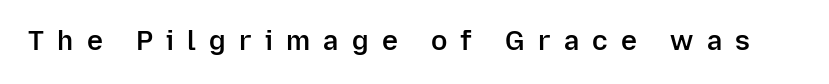
{"italic": "no", "bold": "semi", "underline": "no", "letter_spacing": "wide", "letter_spacing_em": 0.49, "glyph_px": 27}
